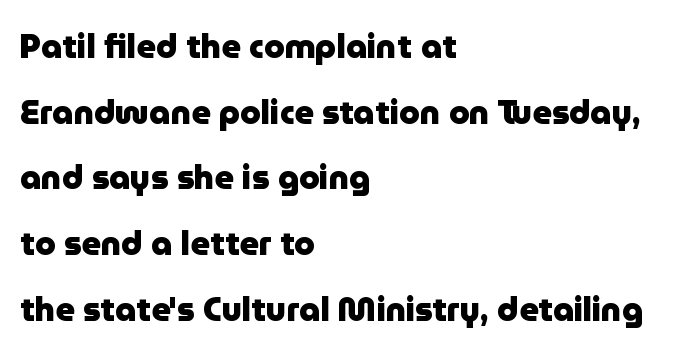
The image shows 33 px heavy sans-serif type, upright; set left-aligned, loose line spacing (1.99x), normal letter spacing, not underlined; low stroke contrast and a medium x-height.
